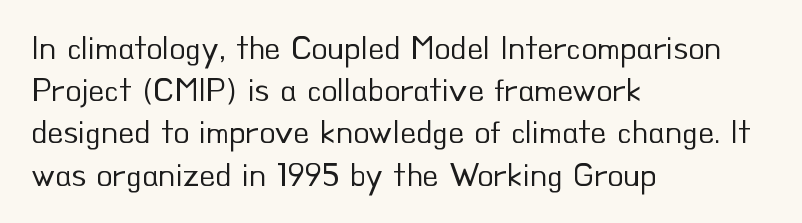
The image shows 33 px regular-weight sans-serif type, upright; set left-aligned, normal line spacing (1.28x), normal letter spacing, not underlined; low stroke contrast and a small x-height.
